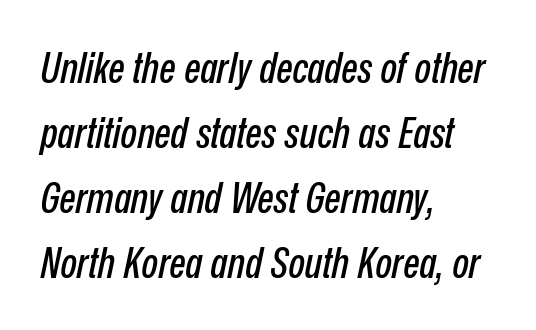
The image shows 43 px condensed type, italic (leaning right); set left-aligned, normal line spacing (1.51x), normal letter spacing, not underlined; low stroke contrast and a medium x-height.
